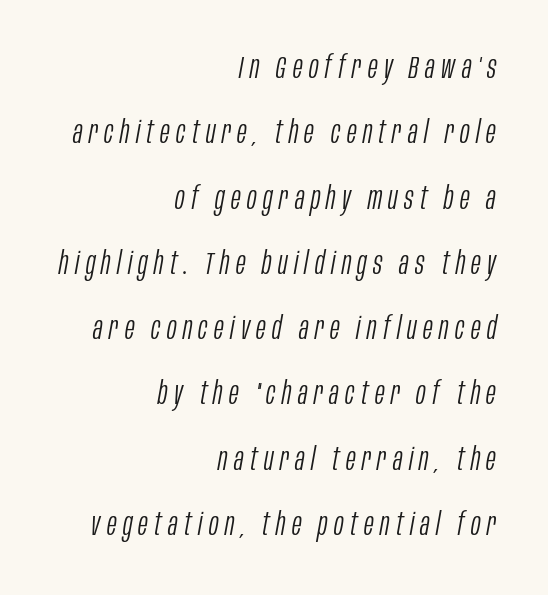
The image shows 32 px light, condensed type, italic (leaning right); set right-aligned, loose line spacing (2.04x), unusually wide letter spacing (+0.2 em), not underlined; low stroke contrast and a large x-height.
